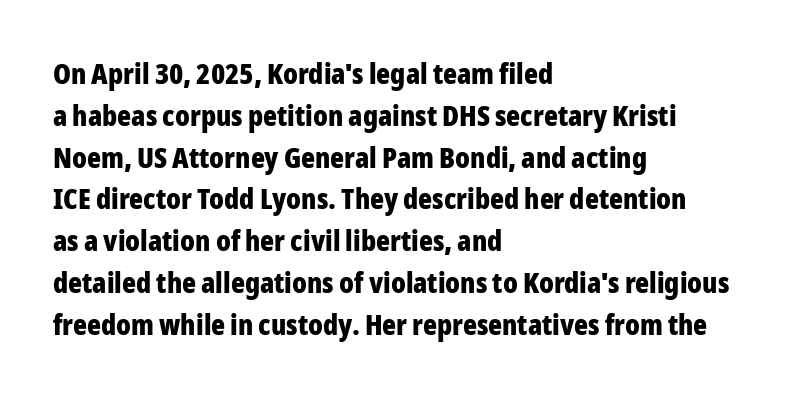
The image shows 29 px bold, condensed sans-serif type, upright; set left-aligned, normal line spacing (1.44x), normal letter spacing, not underlined; low stroke contrast and a medium x-height.
